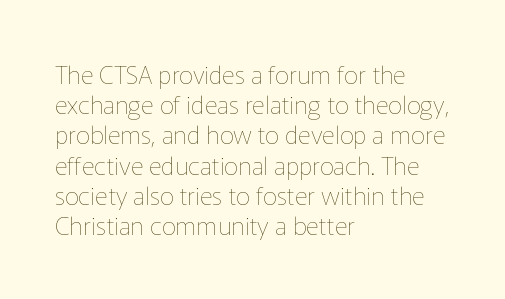
Q: Is the text bold? A: No.
Q: Is the text italic (slanted)? A: No, it is upright.
Q: Is the text underlined? A: No.
Q: How is the paragraph aligned? A: Left-aligned.
Q: Is the spacing between letters normal or unusually wide? A: Normal.
